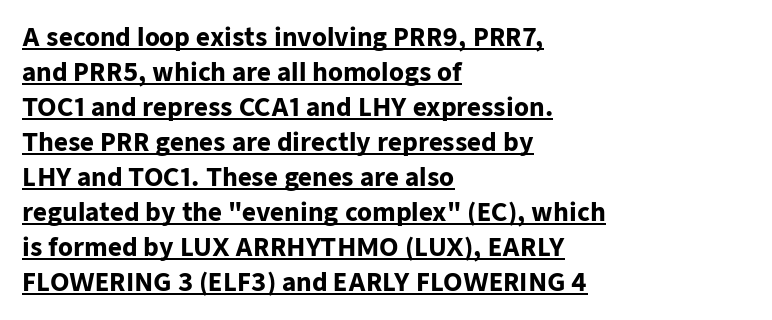
The image shows 24 px bold type, upright; set left-aligned, normal line spacing (1.46x), normal letter spacing, underlined.
